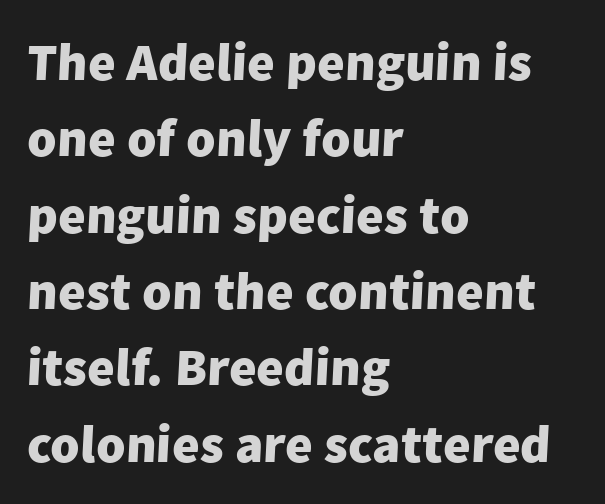
Underlining? Definitely not there. Summary of weight: heavy, a full bold. The paragraph has a hard left edge and a soft right edge. Nothing unusual about the tracking: characters are spaced as the font intends. The rendering shows plain stroke endings on the letterforms — a sans-serif design.
